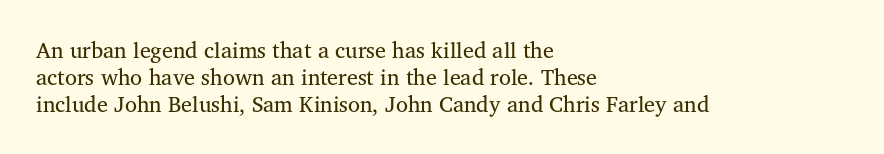
The image shows 22 px text type, upright; set left-aligned, line spacing 1.22x, normal letter spacing, not underlined.
